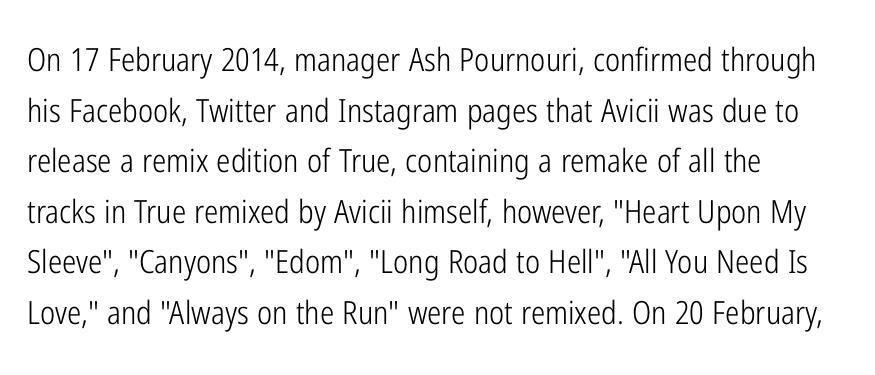
The image shows 32 px light, condensed sans-serif type, upright; set left-aligned, normal line spacing (1.58x), normal letter spacing, not underlined; low stroke contrast and a medium x-height.
